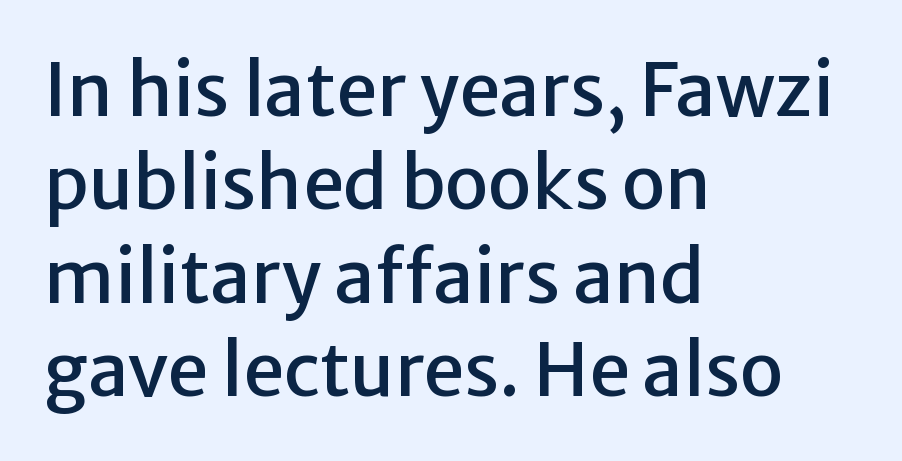
Underlining? Definitely not there. The letters sit at their default tracking, neither squeezed nor spread. Unlike italic type, these characters show no tilt at all. The letters carry no serifs — their stems end cleanly without finishing strokes. The compositor pushed each line to the left boundary. Do the characters align in a grid? No, the font is proportional.
